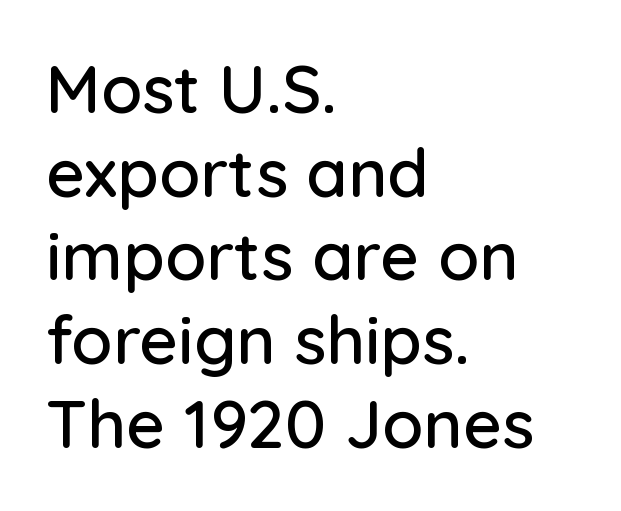
Quick note: not italic, upright. Glyph-to-glyph distance matches everyday printed text. The rendering uses natural spacing where letterforms have individual widths. One glance says typical: line gaps are just what's usual. This is sans-serif lettering, the kind often seen on screens and signage.
